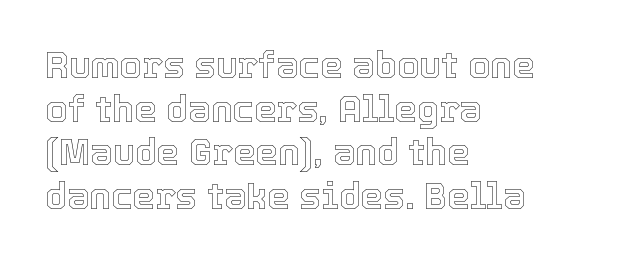
The image shows 36 px text type, upright; set left-aligned, line spacing 1.21x, normal letter spacing, not underlined; a medium x-height.
